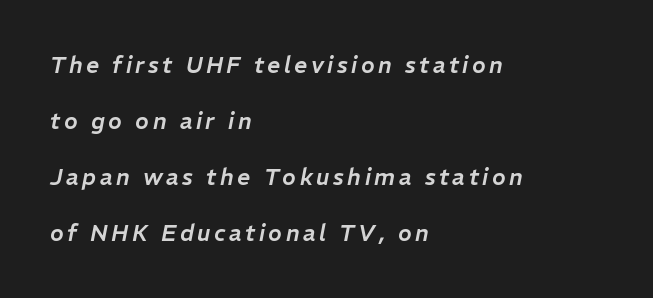
The image shows 23 px text type, italic (leaning right); set left-aligned, loose line spacing (2.43x), not underlined.
